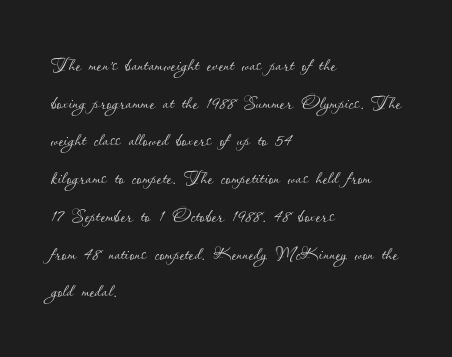
The face used here is rendered with its standard letterfit. Just letters on the line, the space beneath them empty. Caption: face not bold, strokes unweighted. Line spacing here is normal.
